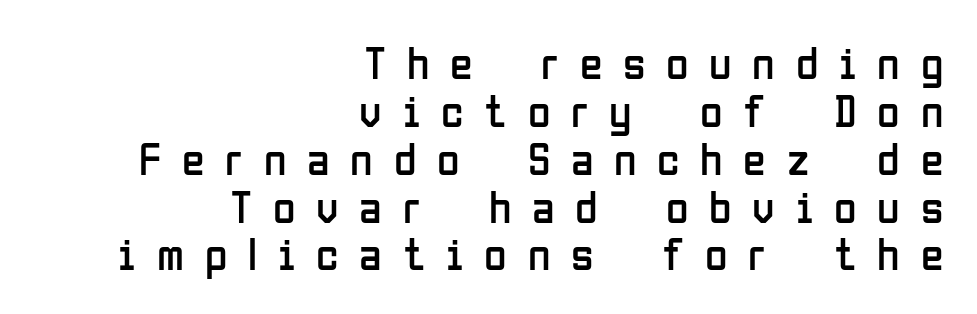
{"serif": "no", "italic": "no", "bold": "no", "weight": "regular", "width": "condensed", "stroke_contrast": "low", "x_height": "medium", "monospaced": "no", "underline": "no", "align": "right", "line_spacing": "tight", "line_spacing_ratio": 1.04, "letter_spacing": "wide", "letter_spacing_em": 0.45, "glyph_px": 46}
